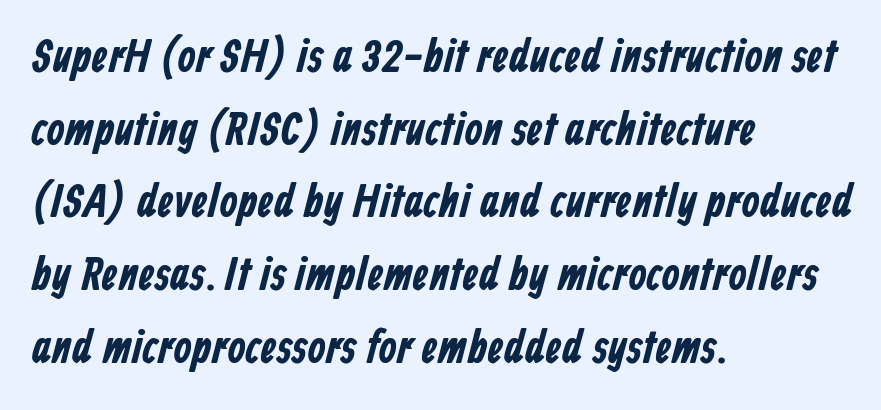
The zone under the glyphs is completely vacant. No extra tracking has been applied to these lines. Is this a fixed-width face? No — the glyphs have proportional, varying widths. The setting favours the left margin, as ordinary paragraphs usually do. Serifs: no, the terminals of the letterforms are clean.
